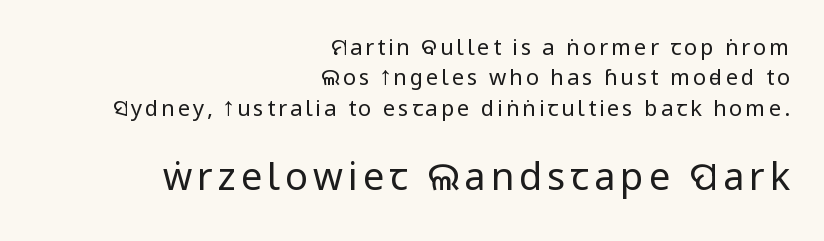
Q: Is the text bold? A: No.
Q: Is the text italic (slanted)? A: No, it is upright.
Q: Is the typeface a serif or a sans-serif typeface? A: Sans-serif.
Q: Is the text underlined? A: No.
Q: How is the paragraph aligned? A: Right-aligned.
Q: Is the spacing between lines tight, normal or loose? A: Normal.
Q: Which block of text is set in a larger size, the first (top) or the second (bottom)? A: The second (bottom) one.
Q: Width (condensed, normal, or wide)? A: Condensed.
Q: Stroke contrast? A: Low.
